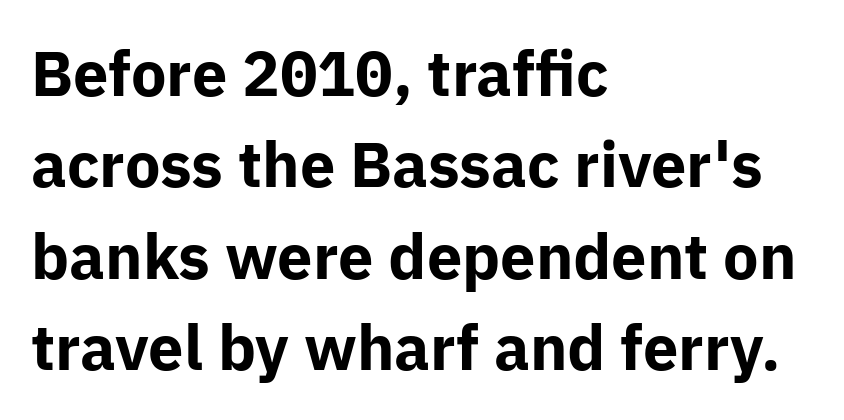
The image shows 63 px bold sans-serif type, upright; set left-aligned, normal line spacing (1.45x), normal letter spacing, not underlined; low stroke contrast and a medium x-height.
